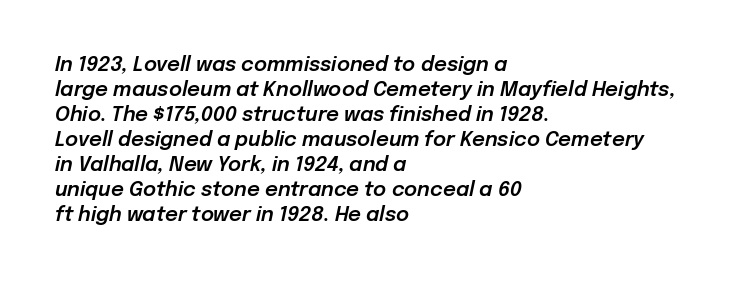
{"italic": "yes", "lean": "right", "slant_degrees": 12, "underline": "no", "align": "left", "line_spacing": "normal", "line_spacing_ratio": 1.25, "letter_spacing": "normal", "letter_spacing_em": 0.0, "glyph_px": 20}
